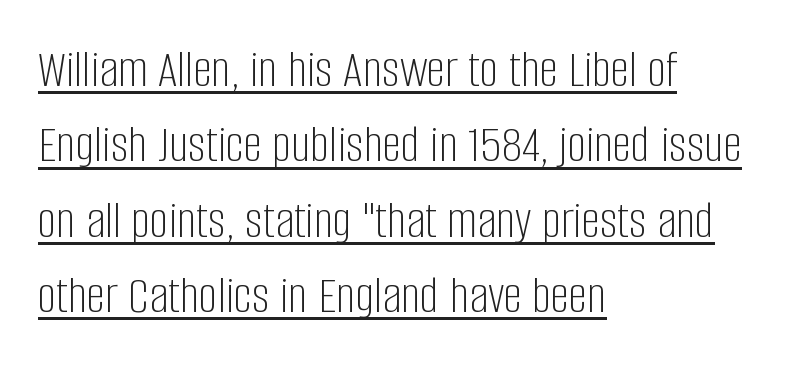
A continuous stroke trails under the words, as in a hyperlink. Every row of glyphs begins at an identical x-position on the left. Unlike a traditional serif, this face leaves its strokes unadorned. Stems and bowls with no extra thickness — not bold. The tracking reads as untouched default to a designer's eye.
